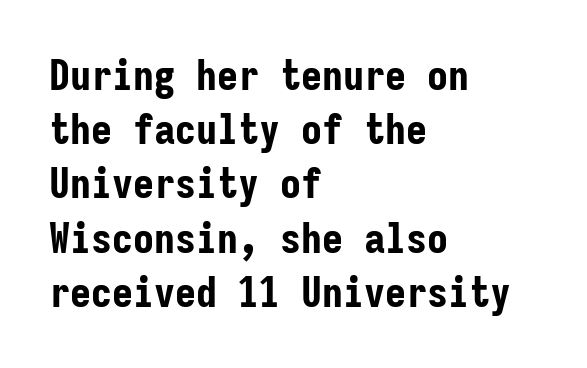
{"serif": "no", "italic": "no", "bold": "yes", "weight": "bold", "width": "condensed", "stroke_contrast": "low", "x_height": "medium", "monospaced": "yes", "underline": "no", "align": "left", "line_spacing": "normal", "line_spacing_ratio": 1.29, "letter_spacing": "normal", "letter_spacing_em": 0.0, "glyph_px": 42}
